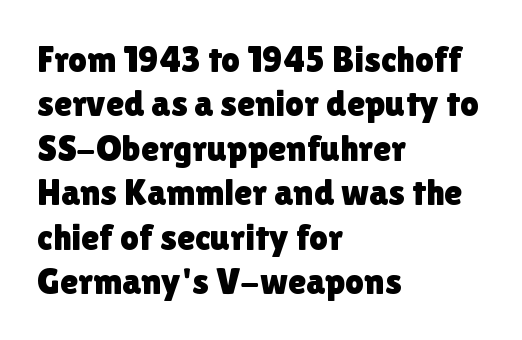
{"serif": "no", "italic": "no", "width": "normal", "stroke_contrast": "low", "x_height": "medium", "monospaced": "no", "underline": "no", "align": "left", "line_spacing_ratio": 1.2, "letter_spacing": "normal", "letter_spacing_em": 0.0, "glyph_px": 37}
